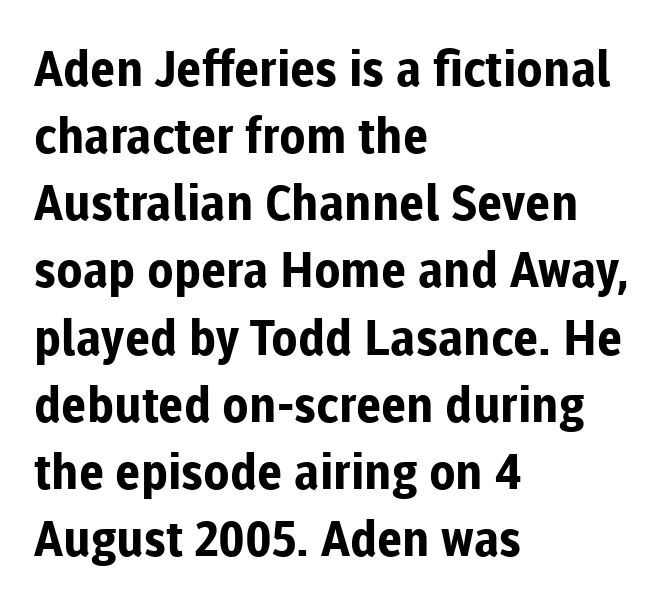
Q: Is the text bold? A: Yes.
Q: Is the text italic (slanted)? A: No, it is upright.
Q: Is the typeface a serif or a sans-serif typeface? A: Sans-serif.
Q: Is the text underlined? A: No.
Q: How is the paragraph aligned? A: Left-aligned.
Q: Is the spacing between letters normal or unusually wide? A: Normal.
Q: Is the spacing between lines tight, normal or loose? A: Normal.
Q: Width (condensed, normal, or wide)? A: Normal.
Q: Stroke contrast? A: Low.
Q: x-height? A: Medium.
Q: Monospaced? A: No.
